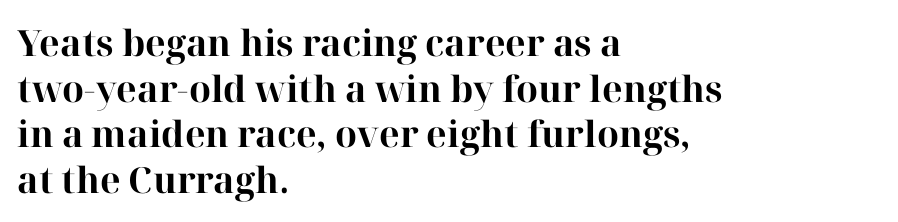
{"serif": "yes", "italic": "no", "bold": "yes", "weight": "bold", "width": "normal", "stroke_contrast": "high", "x_height": "medium", "monospaced": "no", "underline": "no", "align": "left", "line_spacing": "normal", "line_spacing_ratio": 1.27, "letter_spacing": "normal", "letter_spacing_em": 0.0, "glyph_px": 36}
